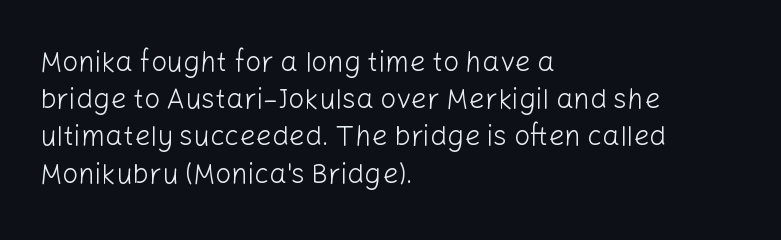
The typeface has the unassuming heft of standard copy or less. The paragraph shown leans on its left margin. The rendering shows plain stroke endings on the letterforms — a sans-serif design. This rendering leaves character spacing at its baseline value. Bare-footed words on every line. Tall strokes in this sample are plumb rather than angled.
